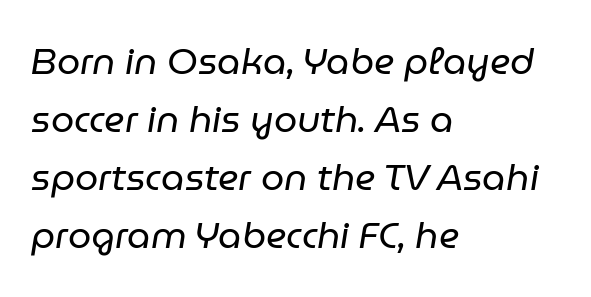
Is there much room between lines? A standard amount, neither cramped nor airy. Caption: multi-line text, flush left, ragged right. Observe the ordinary spacing: letters are neighbours, not strangers. Rule under the text: the space is simply empty. Emphasis-style slanted type is in use. Unbolded letterforms with no extra heft.
